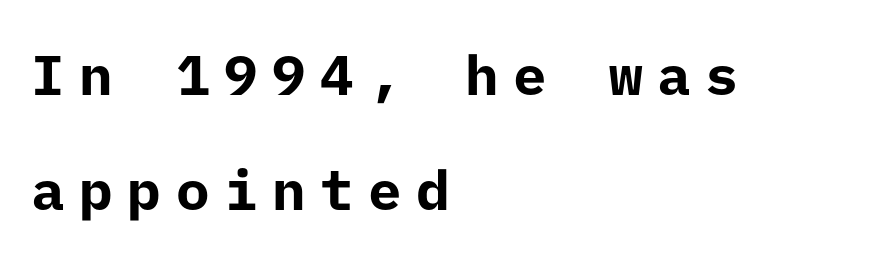
The image shows 56 px bold sans-serif type, upright; set left-aligned, loose line spacing (2.06x), unusually wide letter spacing (+0.26 em), not underlined; low stroke contrast and a medium x-height.
